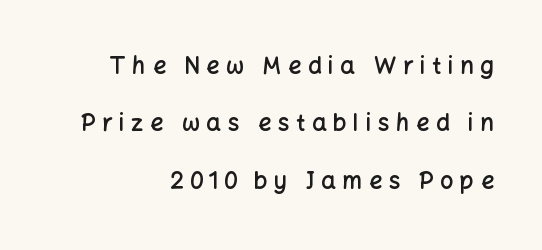
{"italic": "no", "bold": "semi", "underline": "no", "align": "right", "line_spacing": "loose", "line_spacing_ratio": 2.49, "letter_spacing": "wide", "letter_spacing_em": 0.29, "glyph_px": 23}
